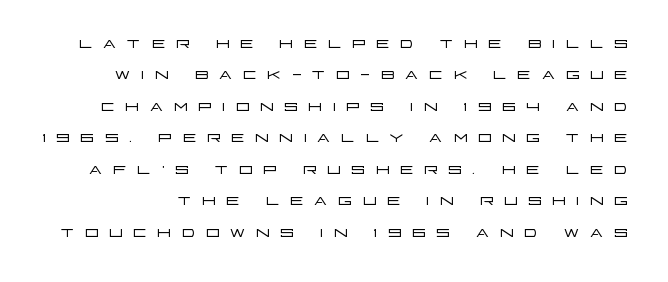
{"italic": "no", "bold": "no", "underline": "no", "line_spacing": "normal", "line_spacing_ratio": 1.43, "letter_spacing": "wide", "letter_spacing_em": 0.43, "glyph_px": 22}
